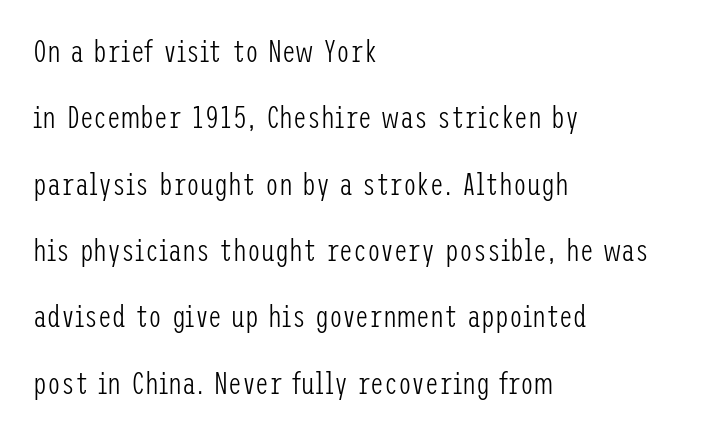
{"serif": "no", "italic": "no", "bold": "no", "weight": "light", "width": "condensed", "stroke_contrast": "low", "x_height": "medium", "underline": "no", "align": "left", "line_spacing": "loose", "line_spacing_ratio": 2.14, "letter_spacing": "normal", "letter_spacing_em": 0.0, "glyph_px": 31}
